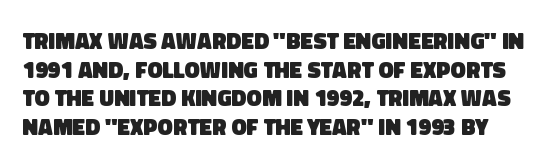
Q: Is the text bold? A: Yes.
Q: Is the text underlined? A: No.
Q: Is the spacing between letters normal or unusually wide? A: Normal.
Q: Is the spacing between lines tight, normal or loose? A: Normal.
